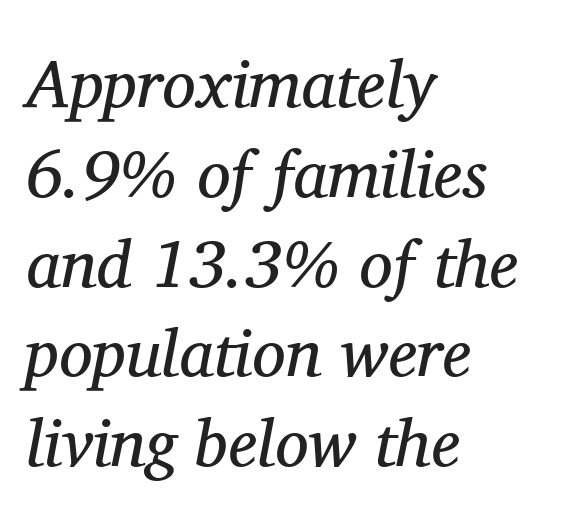
{"serif": "yes", "italic": "yes", "lean": "right", "slant_degrees": 11, "bold": "no", "weight": "regular", "width": "normal", "stroke_contrast": "medium", "x_height": "medium", "monospaced": "no", "underline": "no", "align": "left", "line_spacing": "normal", "line_spacing_ratio": 1.34, "letter_spacing": "normal", "letter_spacing_em": 0.0, "glyph_px": 67}
